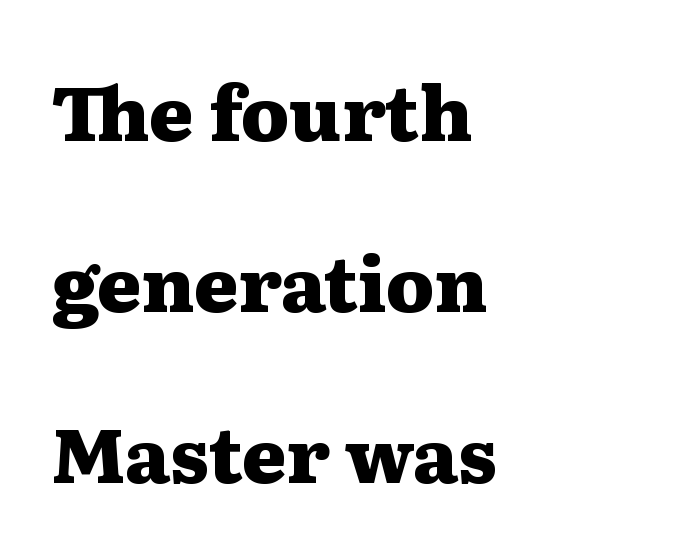
{"serif": "yes", "italic": "no", "bold": "yes", "weight": "heavy", "width": "wide", "stroke_contrast": "medium", "x_height": "medium", "monospaced": "no", "underline": "no", "align": "left", "line_spacing": "loose", "line_spacing_ratio": 2.28, "letter_spacing": "normal", "letter_spacing_em": 0.0, "glyph_px": 75}
